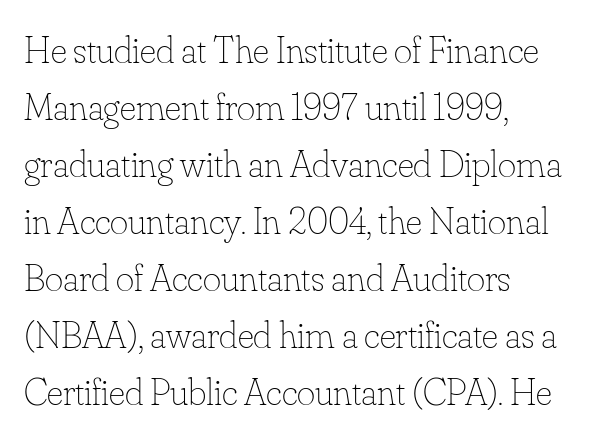
The image shows 39 px thin type, upright; set left-aligned, normal line spacing (1.46x), normal letter spacing, not underlined; low stroke contrast and a small x-height.
